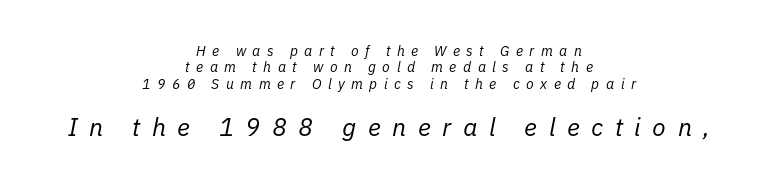
A bare baseline throughout the passage. Does the copy run flush right? No — it is centered line by line. Caption: upper text group reduced, lower text group enlarged. In terms of posture, this sample is oblique.
